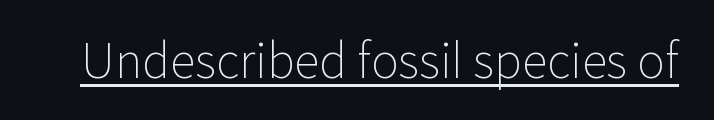
These glyphs show unthickened strokes, regular width or finer. This sample has the flowing, uneven cadence of proportional lettering. Observe the ordinary spacing: letters are neighbours, not strangers. The characters display no serif detailing; their extremities are plain. The lettering holds an erect, upright posture throughout.
